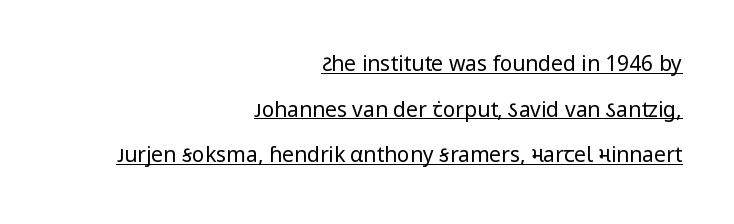
Designer's note — italics off, roman on. Leftover space on each line is placed entirely before the opening word. The face looks like a standard text weight, possibly lighter. In terms of leading, this rendering errs on the spacious side. The line texture is even and compact thanks to regular tracking. Notice how a bar underscores the lettering throughout.
